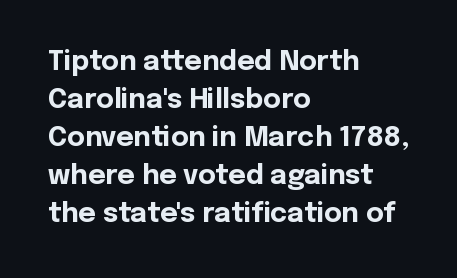
{"italic": "no", "bold": "yes", "underline": "no", "align": "left", "line_spacing": "normal", "line_spacing_ratio": 1.41, "letter_spacing": "normal", "letter_spacing_em": 0.0, "glyph_px": 27}
